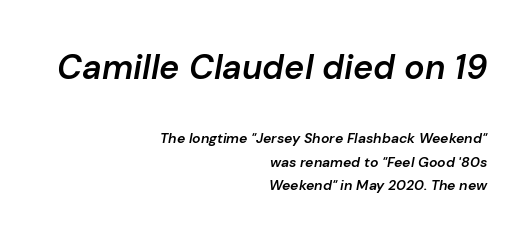
Q: Is the text bold? A: Semi-bold.
Q: Is the text italic (slanted)? A: Yes, it leans right by about 10 degrees.
Q: Is the text underlined? A: No.
Q: How is the paragraph aligned? A: Right-aligned.
Q: Is the spacing between letters normal or unusually wide? A: Normal.
Q: Is the spacing between lines tight, normal or loose? A: Normal.
Q: Which block of text is set in a larger size, the first (top) or the second (bottom)? A: The first (top) one.
Q: Width (condensed, normal, or wide)? A: Normal.
Q: Stroke contrast? A: Low.
Q: x-height? A: Medium.
Q: Monospaced? A: No.
